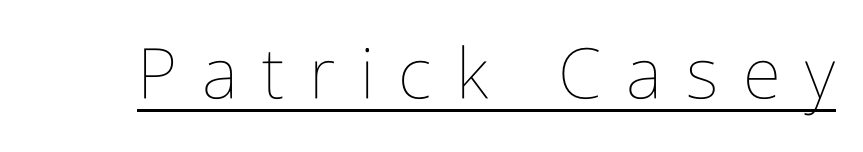
Q: Is the text bold? A: No.
Q: Is the text italic (slanted)? A: No, it is upright.
Q: Is the text underlined? A: Yes.
Q: Is the spacing between letters normal or unusually wide? A: Unusually wide.
Q: Width (condensed, normal, or wide)? A: Condensed.
Q: Stroke contrast? A: Low.
Q: x-height? A: Medium.
Q: Monospaced? A: No.
